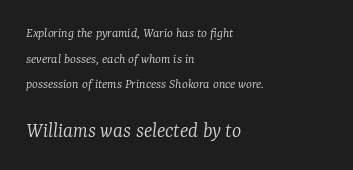
{"italic": "yes", "lean": "right", "slant_degrees": 7, "bold": "no", "underline": "no", "align": "left", "line_spacing_ratio": 1.83, "letter_spacing": "normal", "letter_spacing_em": 0.0, "larger_block": "second", "size_ratio": 1.57, "glyph_px": 22}
